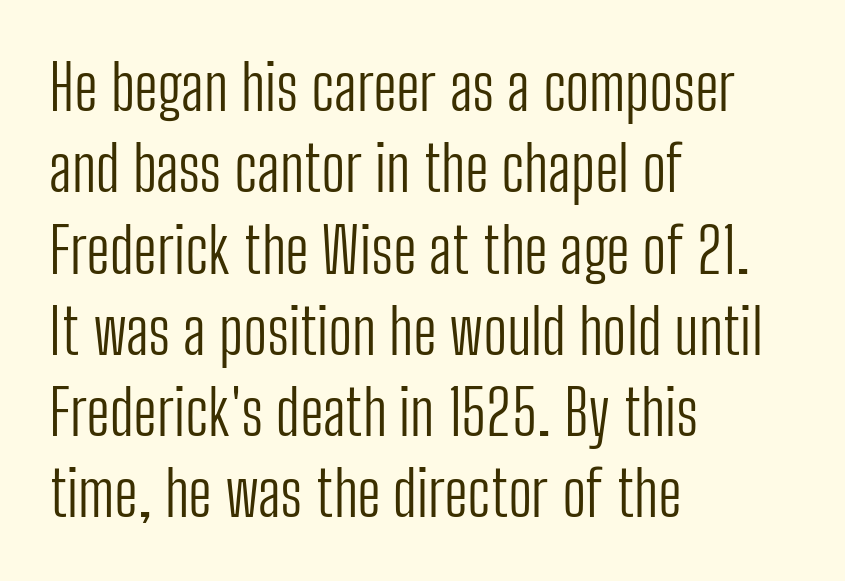
{"serif": "no", "italic": "no", "bold": "no", "weight": "light", "width": "condensed", "stroke_contrast": "low", "x_height": "medium", "monospaced": "no", "underline": "no", "align": "left", "line_spacing": "normal", "line_spacing_ratio": 1.29, "letter_spacing": "normal", "letter_spacing_em": 0.0, "glyph_px": 63}
